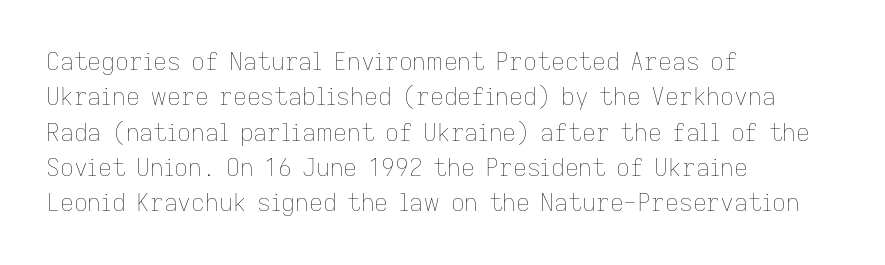
Q: Is the text bold? A: No.
Q: Is the text italic (slanted)? A: No, it is upright.
Q: Is the text underlined? A: No.
Q: How is the paragraph aligned? A: Left-aligned.
Q: Is the spacing between letters normal or unusually wide? A: Normal.
Q: Is the spacing between lines tight, normal or loose? A: Normal.
